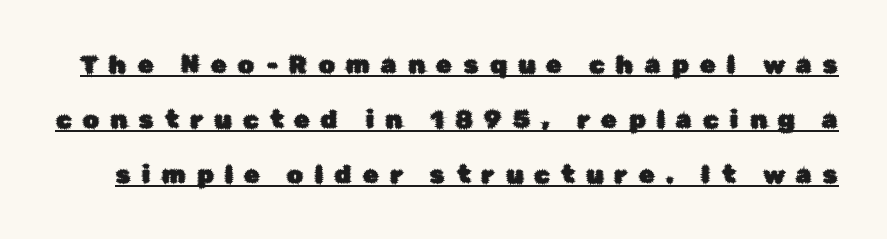
{"italic": "no", "underline": "yes", "line_spacing": "loose", "line_spacing_ratio": 2.2, "letter_spacing": "wide", "letter_spacing_em": 0.46, "glyph_px": 25}
